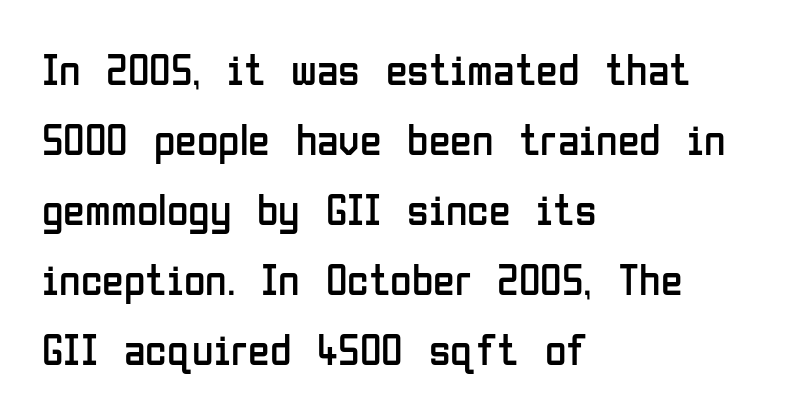
These lines were composed using upright roman letters. Honestly, the row spacing looks completely unremarkable. Here the designer chose a conventional face with non-uniform glyph widths. Clear beneath every line of the passage. A typesetter would label this face a sans.
